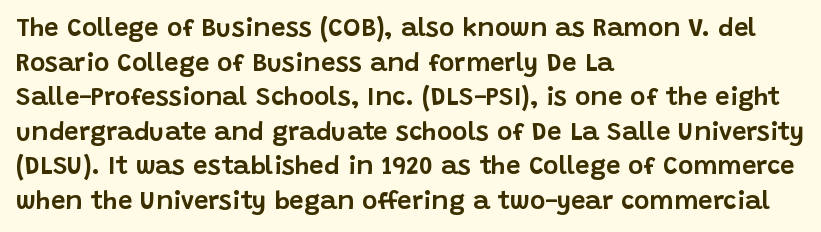
Q: Is the text italic (slanted)? A: No, it is upright.
Q: Is the text underlined? A: No.
Q: How is the paragraph aligned? A: Left-aligned.
Q: Is the spacing between letters normal or unusually wide? A: Normal.
Q: Is the spacing between lines tight, normal or loose? A: Normal.
